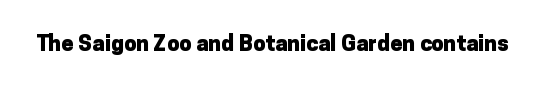
{"italic": "no", "bold": "yes", "underline": "no", "letter_spacing": "normal", "letter_spacing_em": 0.0, "glyph_px": 22}
